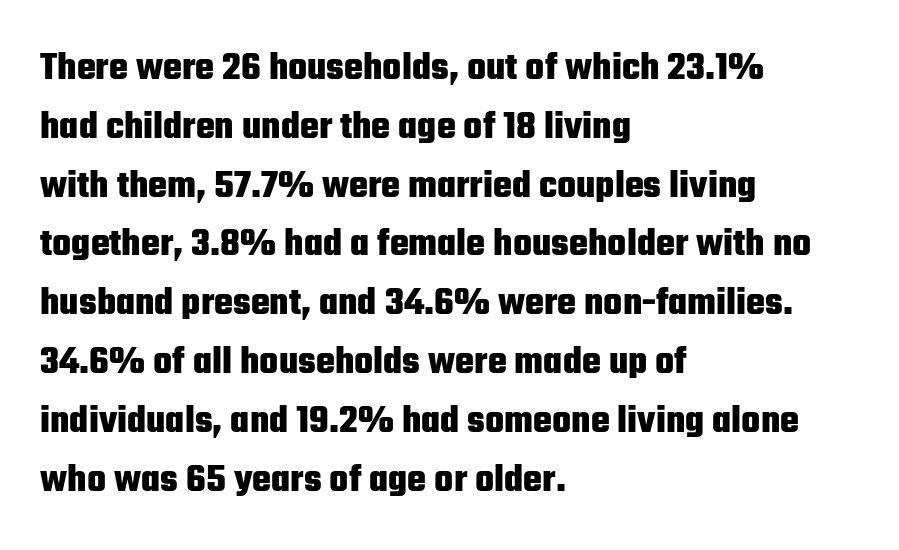
Q: Is the text bold? A: Yes.
Q: Is the text italic (slanted)? A: No, it is upright.
Q: Is the typeface a serif or a sans-serif typeface? A: Sans-serif.
Q: Is the text underlined? A: No.
Q: How is the paragraph aligned? A: Left-aligned.
Q: Is the spacing between letters normal or unusually wide? A: Normal.
Q: Is the spacing between lines tight, normal or loose? A: Normal.
Q: Width (condensed, normal, or wide)? A: Condensed.
Q: Stroke contrast? A: Low.
Q: x-height? A: Medium.
Q: Monospaced? A: No.
